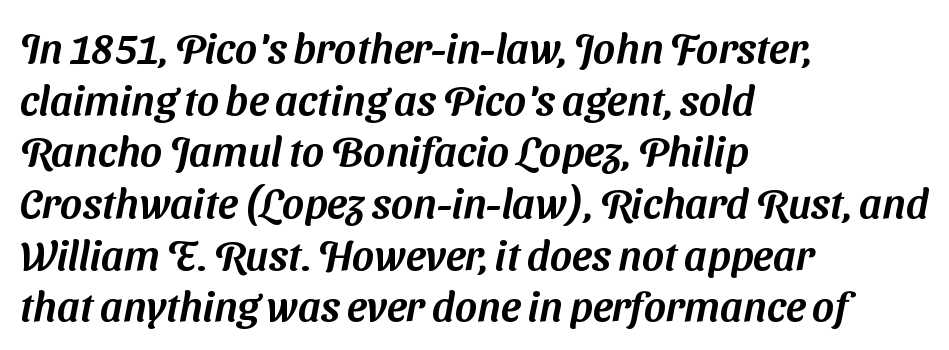
The image shows 42 px sans-serif type; set left-aligned, line spacing 1.23x, normal letter spacing, not underlined; medium stroke contrast and a medium x-height.
